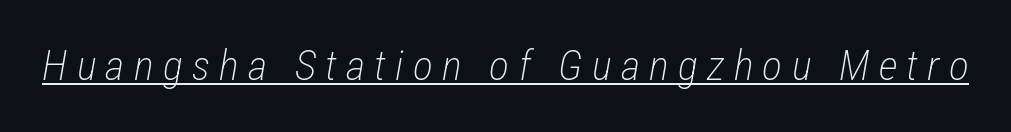
{"italic": "yes", "lean": "right", "slant_degrees": 12, "bold": "no", "weight": "light", "width": "condensed", "stroke_contrast": "low", "x_height": "medium", "monospaced": "no", "underline": "yes", "letter_spacing": "wide", "letter_spacing_em": 0.22, "glyph_px": 42}
